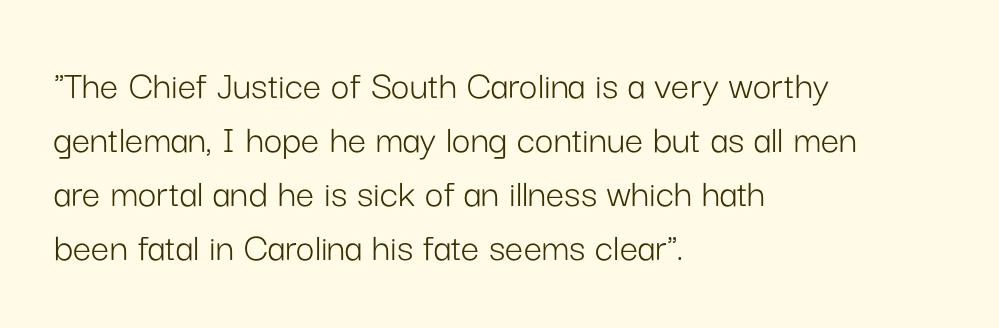
The face used here is proportionally spaced, like ordinary book or web type. Words float on clear page, feet unadorned. I'd call this a sans setting — the letters go barefoot. Tall strokes in this sample are plumb rather than angled. The face looks like a standard text weight, possibly lighter.
